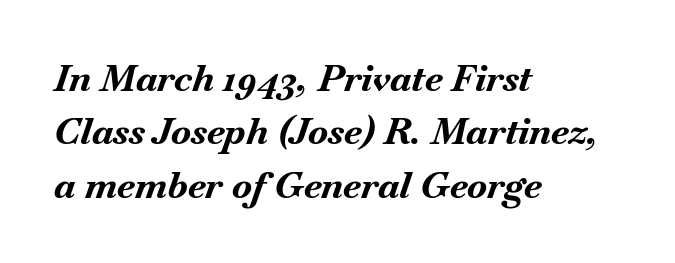
Q: Is the text bold? A: Yes.
Q: Is the text italic (slanted)? A: Yes, it leans right by about 18 degrees.
Q: Is the text underlined? A: No.
Q: How is the paragraph aligned? A: Left-aligned.
Q: Is the spacing between letters normal or unusually wide? A: Normal.
Q: Is the spacing between lines tight, normal or loose? A: Normal.
Q: Width (condensed, normal, or wide)? A: Normal.
Q: Stroke contrast? A: Medium.
Q: x-height? A: Small.
Q: Monospaced? A: No.
